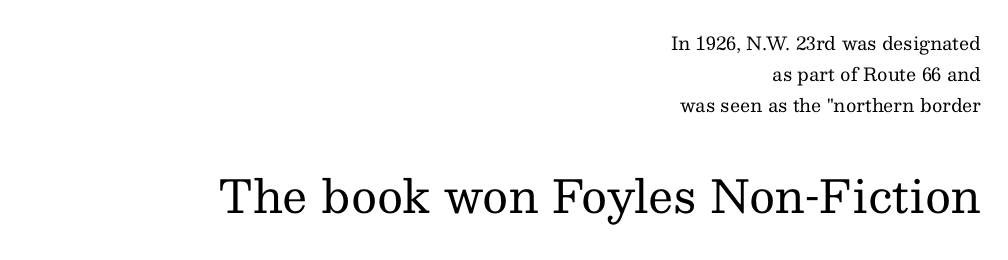
The image shows 45 px regular-weight serif type, upright; set right-aligned, line spacing 1.72x, normal letter spacing, not underlined; the second (bottom) block is 2.5x larger; medium stroke contrast and a medium x-height.
